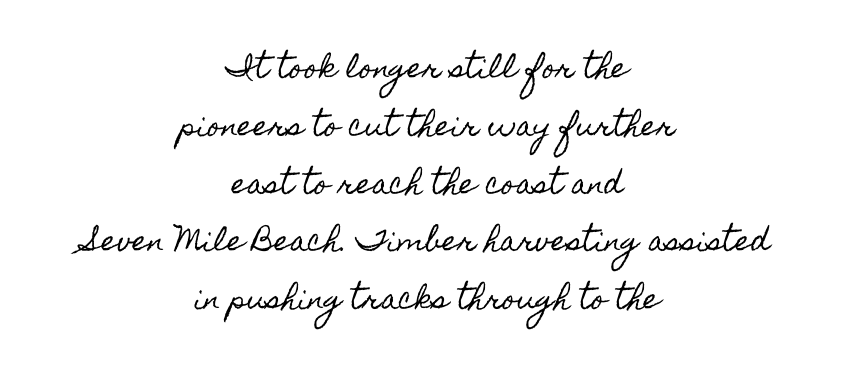
Q: Is the text italic (slanted)? A: Yes.
Q: Is the text underlined? A: No.
Q: How is the paragraph aligned? A: Centered.
Q: Is the spacing between letters normal or unusually wide? A: Normal.
Q: Is the spacing between lines tight, normal or loose? A: Loose.
